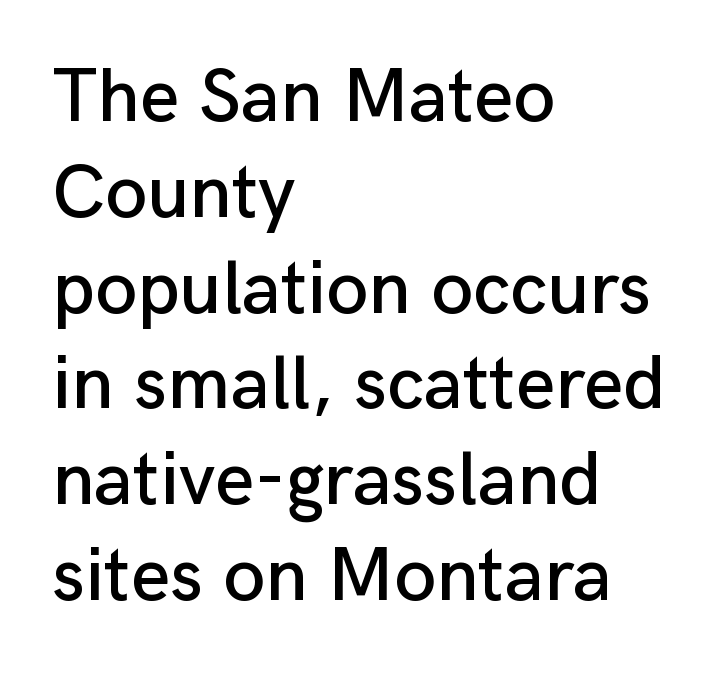
Q: Is the text italic (slanted)? A: No, it is upright.
Q: Is the typeface a serif or a sans-serif typeface? A: Sans-serif.
Q: Is the text underlined? A: No.
Q: How is the paragraph aligned? A: Left-aligned.
Q: Is the spacing between letters normal or unusually wide? A: Normal.
Q: Is the spacing between lines tight, normal or loose? A: Normal.
Q: Width (condensed, normal, or wide)? A: Normal.
Q: Stroke contrast? A: Low.
Q: x-height? A: Medium.
Q: Monospaced? A: No.
